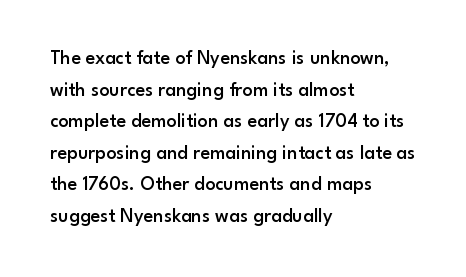
The block of text has a typical density, with ordinary space between rows. Nobody drew a line under any word here. Stroke thickness is moderately raised; the sample reads as semibold. The typography opts for an upright posture over an oblique one. Words appear dense and cohesive because spacing is normal. Where is the straight margin? On the left.
